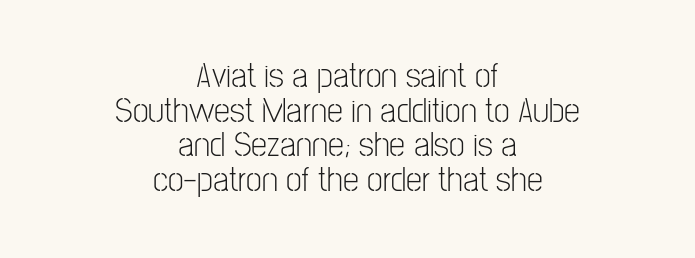
How are the letters spaced? Ordinarily, with no added tracking. Do the characters align in a grid? No, the font is proportional. The setting favours the middle, as headings and verse often do. This is roman type, the default non-slanted kind. These lines are composed in type without serifs.
